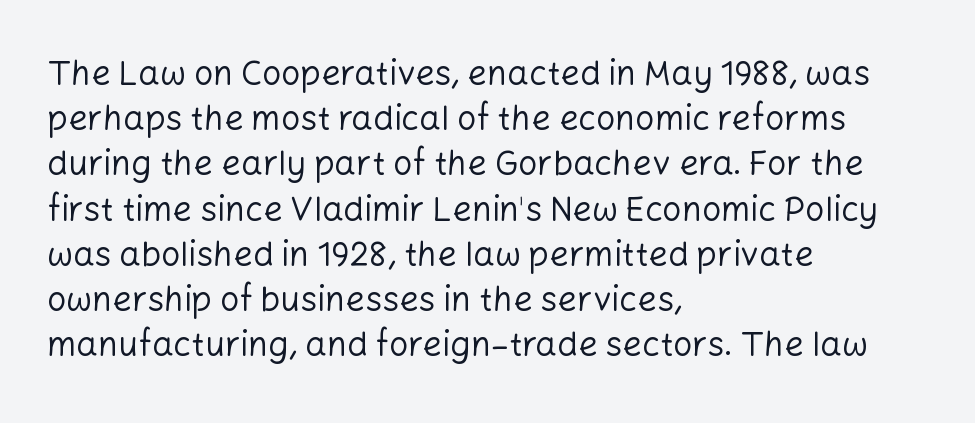
The image shows 34 px regular-weight sans-serif type, upright; set left-aligned, normal line spacing (1.33x), normal letter spacing, not underlined; low stroke contrast and a medium x-height.
